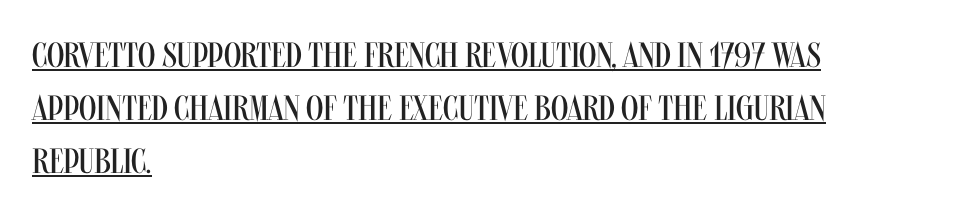
Q: Is the text bold? A: No.
Q: Is the text italic (slanted)? A: No, it is upright.
Q: Is the typeface a serif or a sans-serif typeface? A: Sans-serif.
Q: Is the text underlined? A: Yes.
Q: How is the paragraph aligned? A: Left-aligned.
Q: Is the spacing between letters normal or unusually wide? A: Normal.
Q: Is the spacing between lines tight, normal or loose? A: Normal.
Q: Width (condensed, normal, or wide)? A: Condensed.
Q: Stroke contrast? A: Medium.
Q: x-height? A: Large.
Q: Monospaced? A: No.
